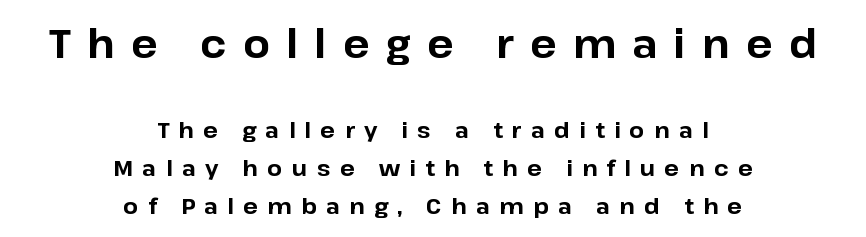
Posture: vertical. Size hierarchy here favors the leading block over the trailing one. Plenty of ink on the page — the face is bold. The gaps between neighbouring characters are conspicuously large. Line starts and ends both wander, symmetrically. Think of a printed novel: that variable character pitch is what you see here.
